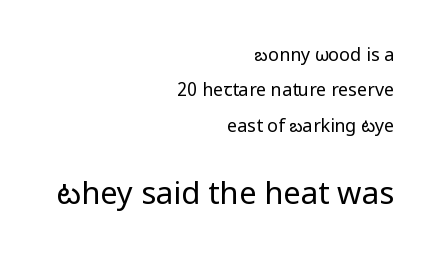
This block would shrink considerably if given ordinary leading; it's expanded now. The font is comparable to plain body text, perhaps lighter. How are the letters spaced? Ordinarily, with no added tracking. Varying glyph widths throughout — classic text-font behaviour. Typesetter's note — lower block bumped up in size, upper block left smaller. Serif or sans? Sans — the stroke terminals are bare.
